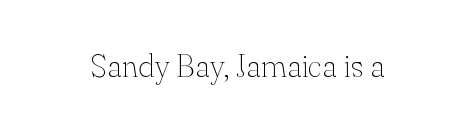
This sample has the flowing, uneven cadence of proportional lettering. Students, note that the glyphs here touch the page at normal intervals. Unbolded letterforms with no extra heft. The words here are not underlined. The rendering shows small feet on the letterforms — a serif design.
